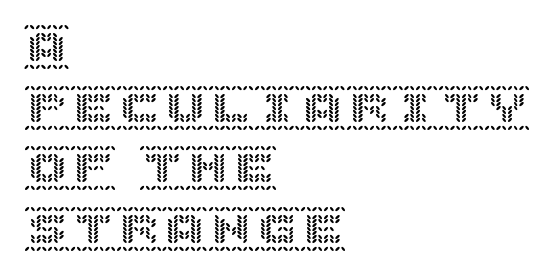
The paragraph shown leans on its left margin. Tracking value appears to be zero — textbook default spacing. The leading is moderate, giving the passage an even texture. This is the regular roman posture of the typeface. Beneath every word, the page is bare.
